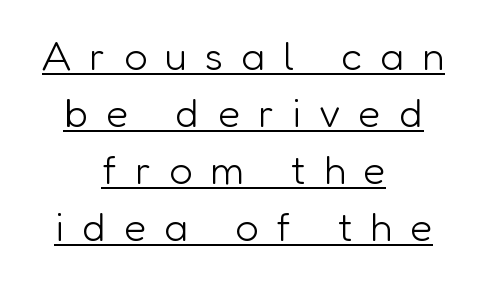
A rule runs beneath these lines of type. Posture: vertical. Here the designer chose a conventional face with non-uniform glyph widths. There is plenty of visible air inserted between adjacent glyphs. Is the type heavy? It reads as light-to-regular instead. The glyphs in this specimen are sans serif.
